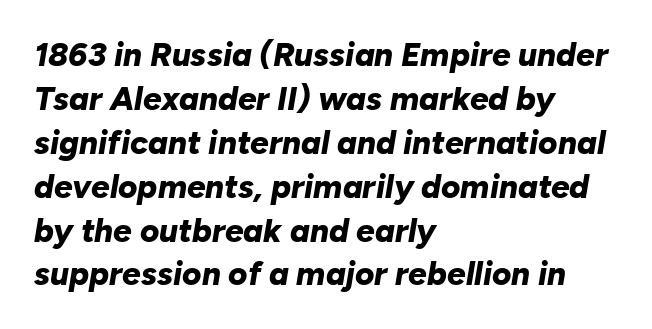
The image shows 33 px bold type, italic (leaning right); set left-aligned, normal line spacing (1.33x), normal letter spacing, not underlined; low stroke contrast and a medium x-height.
